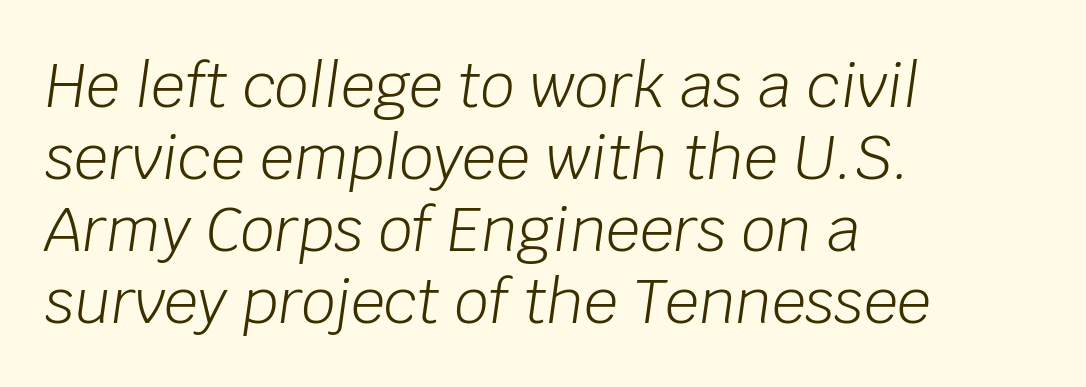
Q: Is the text bold? A: No.
Q: Is the text italic (slanted)? A: Yes, it leans right by about 8 degrees.
Q: Is the text underlined? A: No.
Q: How is the paragraph aligned? A: Left-aligned.
Q: Is the spacing between letters normal or unusually wide? A: Normal.
Q: Width (condensed, normal, or wide)? A: Normal.
Q: Stroke contrast? A: Low.
Q: x-height? A: Large.
Q: Monospaced? A: No.
